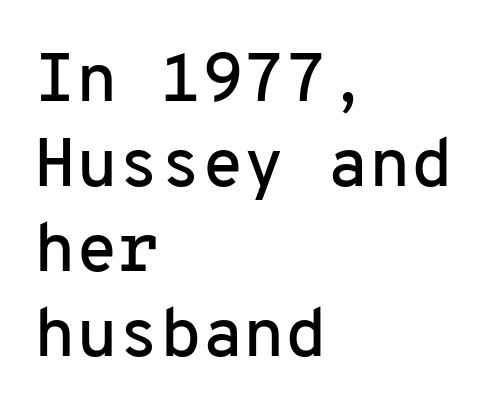
Classification — sans serif. A typesetter would mark this as roman, not italic. You could count columns in this text — the font is strictly monospaced. Line starts are locked; line ends wander. Successive baselines arrive at the customary interval.
